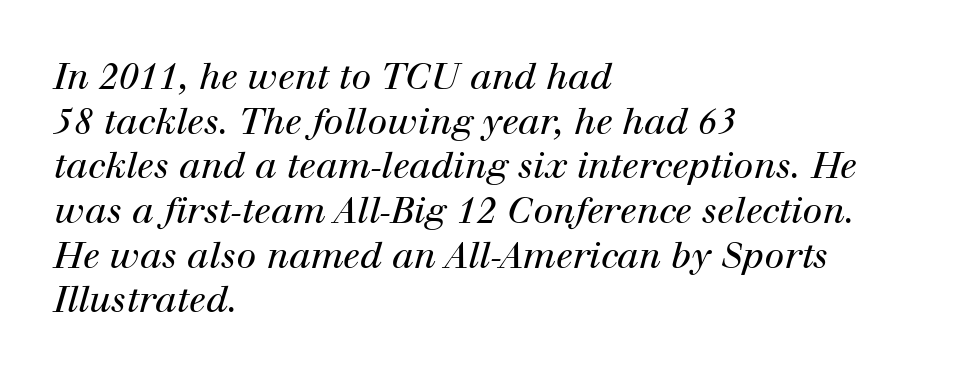
The image shows 36 px regular-weight serif type, italic (leaning right); set left-aligned, line spacing 1.24x, normal letter spacing, not underlined; high stroke contrast and a medium x-height.
